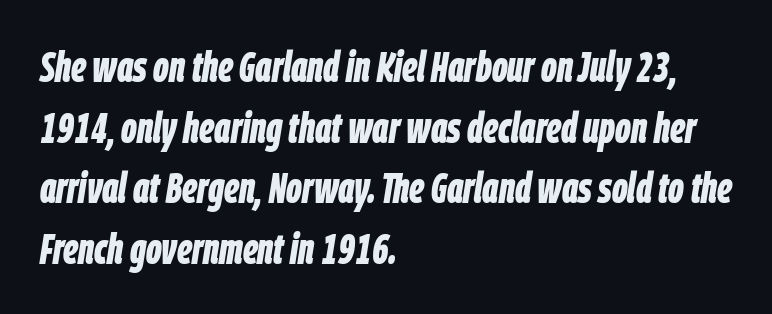
{"italic": "yes", "lean": "right", "slant_degrees": 9, "bold": "yes", "weight": "bold", "width": "condensed", "stroke_contrast": "low", "x_height": "large", "monospaced": "no", "underline": "no", "align": "left", "line_spacing": "normal", "line_spacing_ratio": 1.41, "letter_spacing": "normal", "letter_spacing_em": 0.0, "glyph_px": 43}
